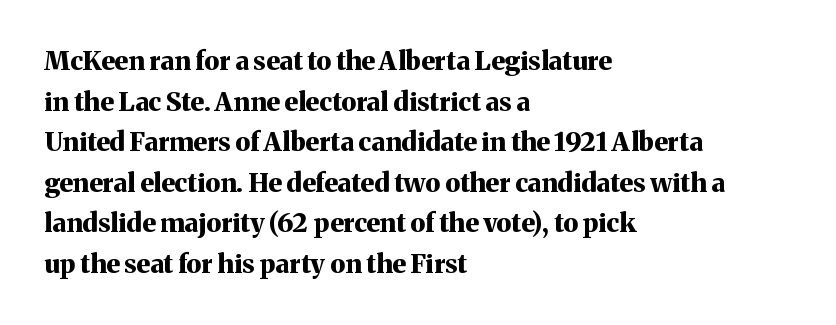
The image shows 26 px bold type, upright; set left-aligned, normal line spacing (1.56x), normal letter spacing, not underlined.
